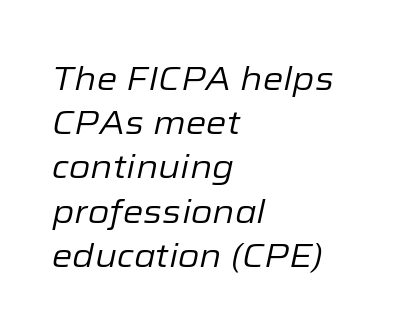
The specimen omits any rule beneath the text block's lines. Slanted lettering throughout. Heft: none added — not bold. Tracking here is standard; glyphs follow each other at the usual distance. The line-height multiplier appears to be the usual default. The text block is weighted toward the left margin, trailing off unevenly rightward.
